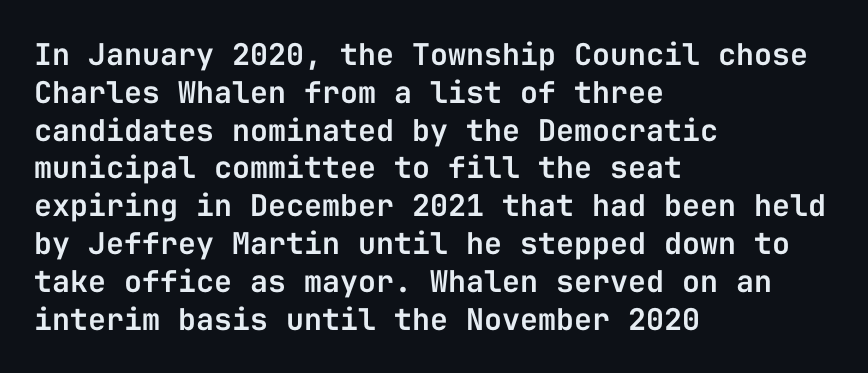
Q: Is the text italic (slanted)? A: No, it is upright.
Q: Is the typeface a serif or a sans-serif typeface? A: Sans-serif.
Q: Is the text underlined? A: No.
Q: How is the paragraph aligned? A: Left-aligned.
Q: Is the spacing between letters normal or unusually wide? A: Normal.
Q: Is the spacing between lines tight, normal or loose? A: Normal.
Q: Width (condensed, normal, or wide)? A: Normal.
Q: Stroke contrast? A: Low.
Q: x-height? A: Medium.
Q: Monospaced? A: Yes.
